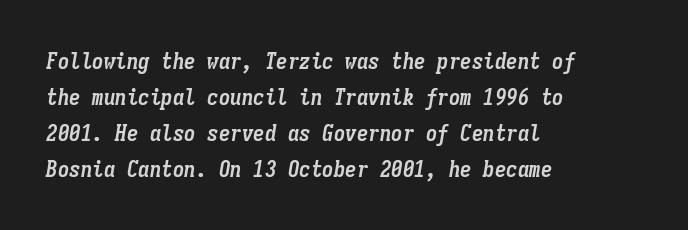
The passage is arranged the way most books set body copy — flush left. I'd describe the lettering as bold — thick and assertive. The rendering keeps characters at their native spacing. Students, observe: this is what conventionally led text looks like.
